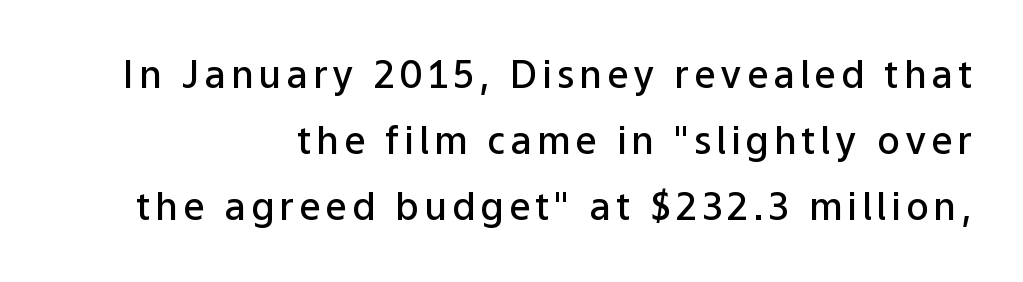
The image shows 38 px semibold sans-serif type, upright; set right-aligned, line spacing 1.74x, not underlined; low stroke contrast and a medium x-height.
